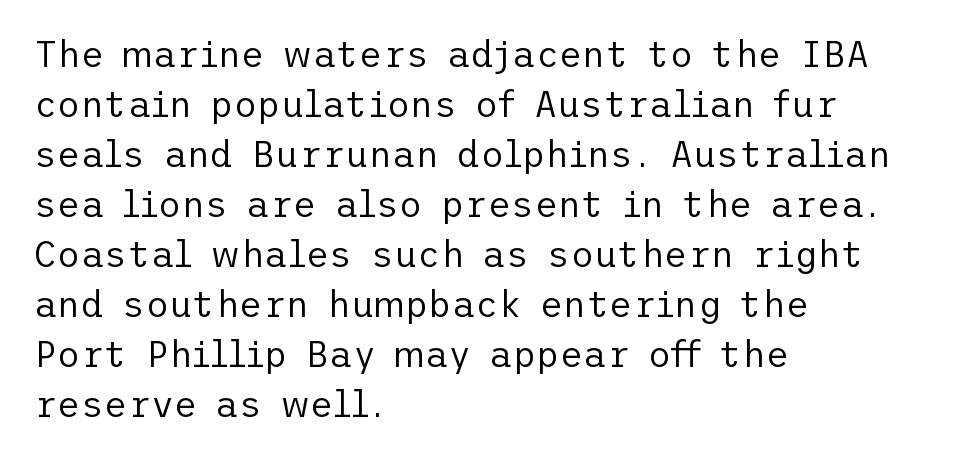
Q: Is the text bold? A: No.
Q: Is the text italic (slanted)? A: No, it is upright.
Q: Is the typeface a serif or a sans-serif typeface? A: Sans-serif.
Q: Is the text underlined? A: No.
Q: How is the paragraph aligned? A: Left-aligned.
Q: Is the spacing between letters normal or unusually wide? A: Normal.
Q: Is the spacing between lines tight, normal or loose? A: Normal.
Q: Width (condensed, normal, or wide)? A: Normal.
Q: Stroke contrast? A: Low.
Q: x-height? A: Medium.
